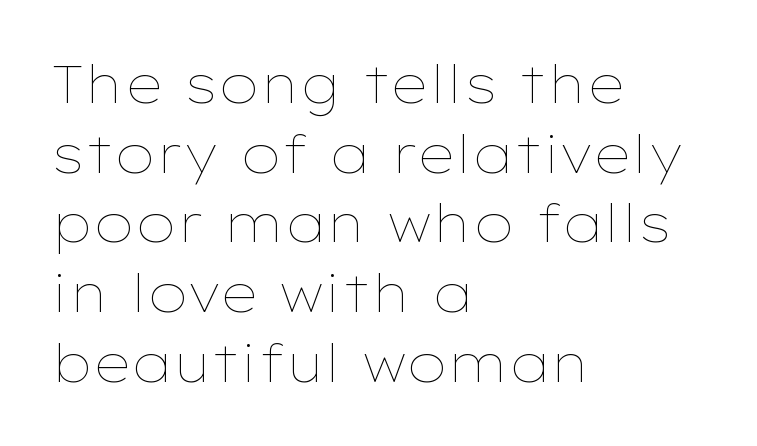
{"italic": "no", "bold": "no", "weight": "thin", "width": "wide", "stroke_contrast": "low", "x_height": "medium", "monospaced": "no", "underline": "no", "align": "left", "line_spacing": "normal", "line_spacing_ratio": 1.34, "letter_spacing": "normal", "letter_spacing_em": 0.0, "glyph_px": 52}
